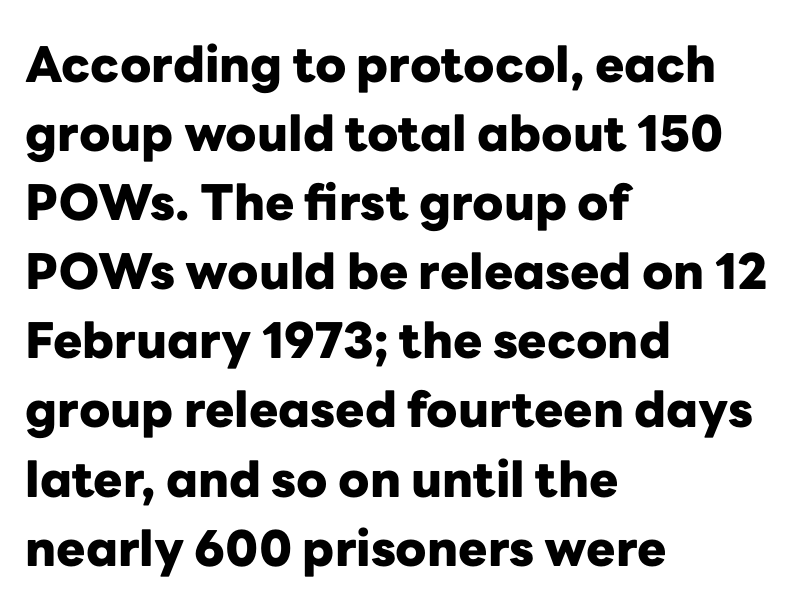
The image shows 49 px heavy sans-serif type, upright; set left-aligned, normal line spacing (1.41x), normal letter spacing, not underlined; low stroke contrast and a medium x-height.
